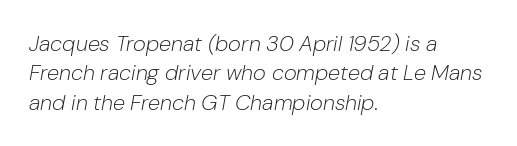
Q: Is the text bold? A: No.
Q: Is the text italic (slanted)? A: Yes, it leans right by about 10 degrees.
Q: Is the text underlined? A: No.
Q: How is the paragraph aligned? A: Left-aligned.
Q: Is the spacing between letters normal or unusually wide? A: Normal.
Q: Is the spacing between lines tight, normal or loose? A: Normal.
